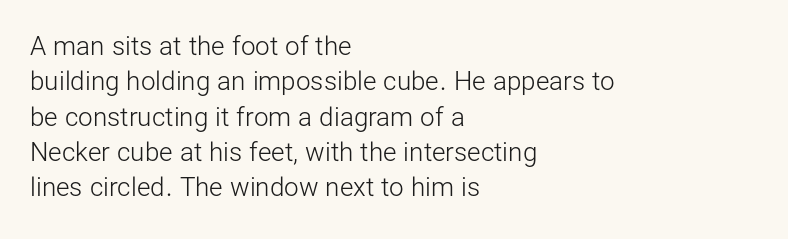
The image shows 26 px text type, upright; set left-aligned, normal line spacing (1.36x), normal letter spacing, not underlined.
